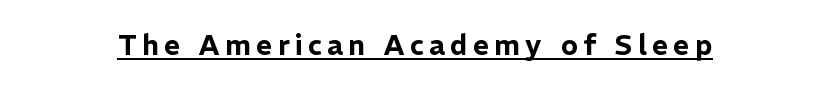
{"serif": "no", "italic": "no", "width": "normal", "stroke_contrast": "low", "x_height": "medium", "monospaced": "no", "underline": "yes", "glyph_px": 28}
